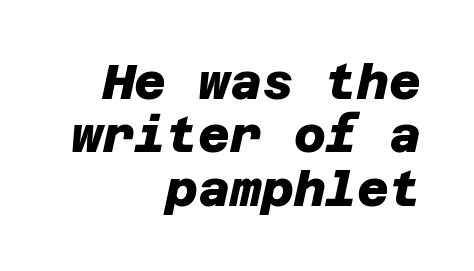
The text block is weighted toward the right margin, trailing off unevenly leftward. The letters sit at their default tracking, neither squeezed nor spread. Line spacing here is tight. Set as a true bold cut, around the 700 mark. In terms of letterform style, serifs are entirely absent. Letters rest on an invisible, unmarked baseline.
